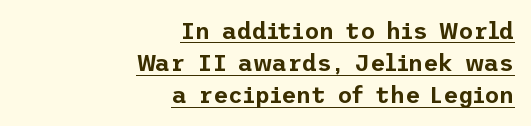
Q: Is the text italic (slanted)? A: No, it is upright.
Q: Is the text underlined? A: Yes.
Q: How is the paragraph aligned? A: Right-aligned.
Q: Is the spacing between letters normal or unusually wide? A: Normal.
Q: Is the spacing between lines tight, normal or loose? A: Normal.
